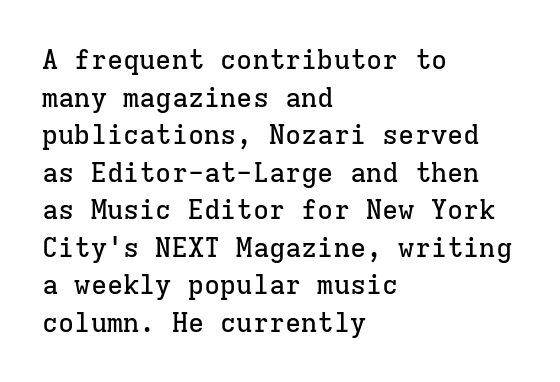
Q: Is the text italic (slanted)? A: No, it is upright.
Q: Is the text underlined? A: No.
Q: How is the paragraph aligned? A: Left-aligned.
Q: Is the spacing between letters normal or unusually wide? A: Normal.
Q: Is the spacing between lines tight, normal or loose? A: Normal.
